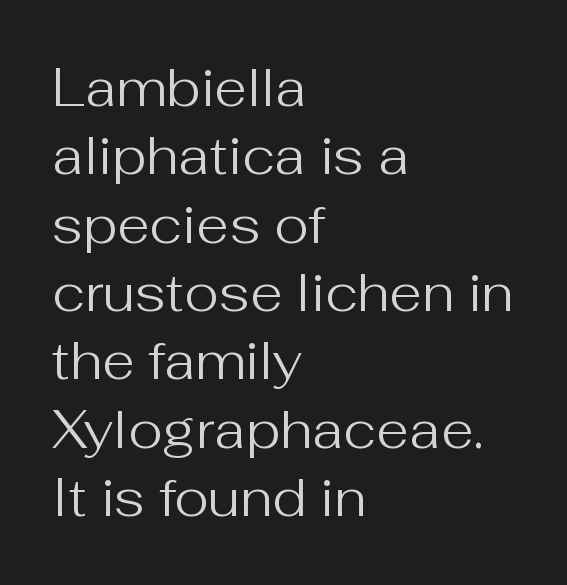
{"serif": "no", "italic": "no", "bold": "no", "weight": "regular", "width": "normal", "stroke_contrast": "medium", "x_height": "medium", "monospaced": "no", "underline": "no", "align": "left", "line_spacing": "normal", "line_spacing_ratio": 1.29, "letter_spacing": "normal", "letter_spacing_em": 0.0, "glyph_px": 53}
